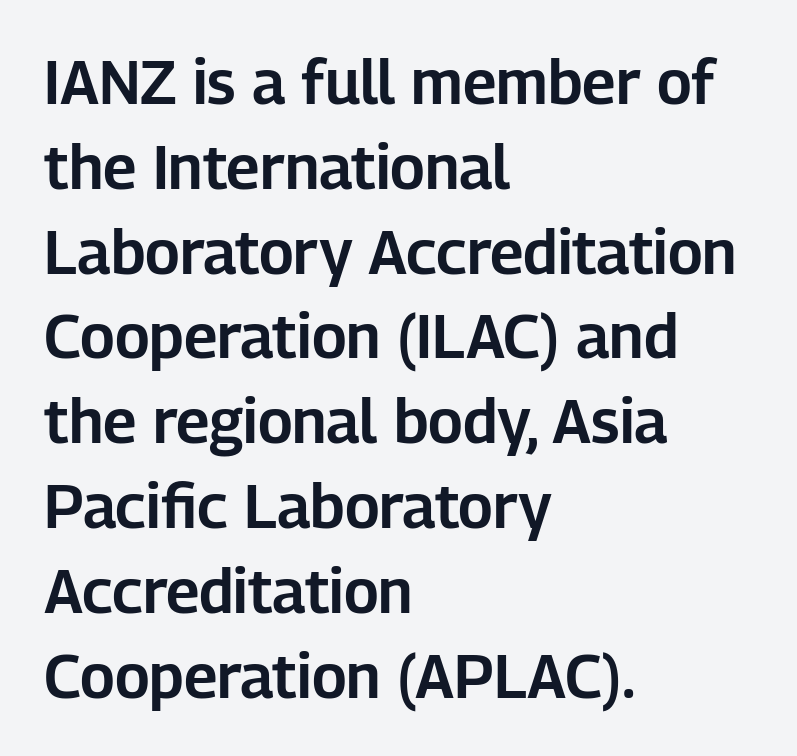
{"serif": "no", "italic": "no", "width": "normal", "stroke_contrast": "low", "x_height": "medium", "monospaced": "no", "underline": "no", "align": "left", "line_spacing": "normal", "line_spacing_ratio": 1.39, "letter_spacing": "normal", "letter_spacing_em": 0.0, "glyph_px": 61}
